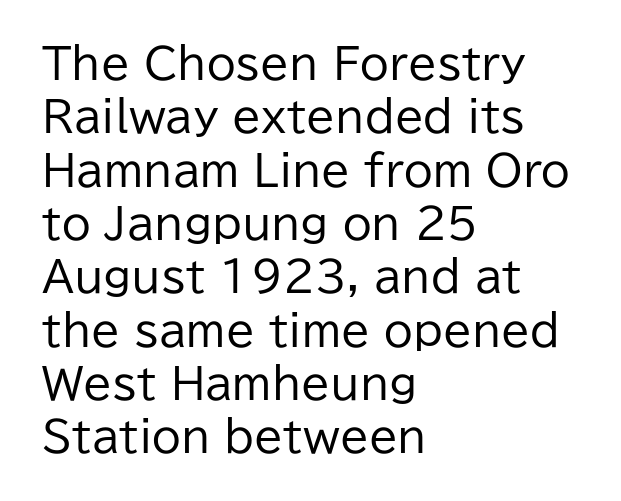
The image shows 42 px regular-weight sans-serif type, upright; set left-aligned, normal line spacing (1.27x), normal letter spacing, not underlined; low stroke contrast and a medium x-height.
